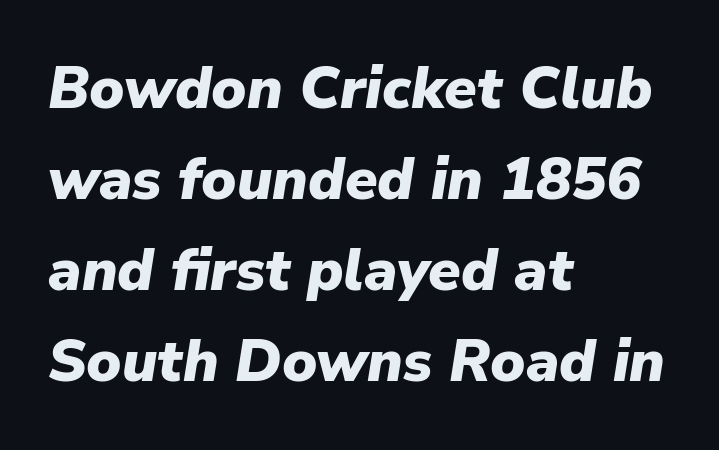
The image shows 59 px heavy type, italic (leaning right); set left-aligned, normal line spacing (1.54x), normal letter spacing, not underlined; low stroke contrast and a medium x-height.
